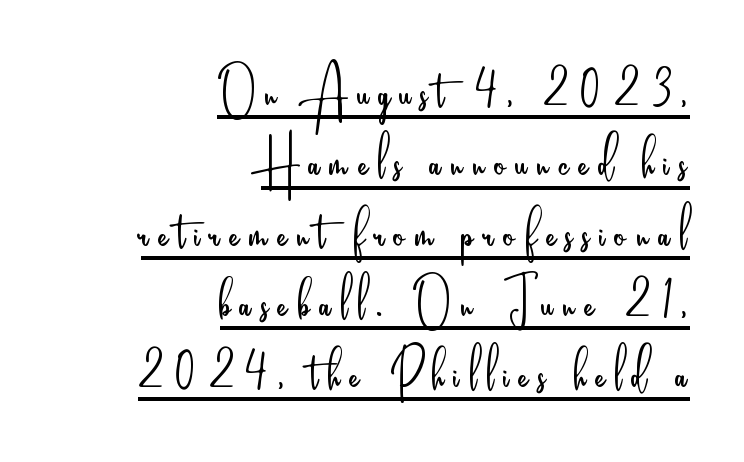
{"serif": "no", "bold": "no", "weight": "light", "width": "condensed", "stroke_contrast": "low", "x_height": "small", "monospaced": "no", "underline": "yes", "align": "right", "line_spacing": "tight", "line_spacing_ratio": 1.02, "glyph_px": 69}
